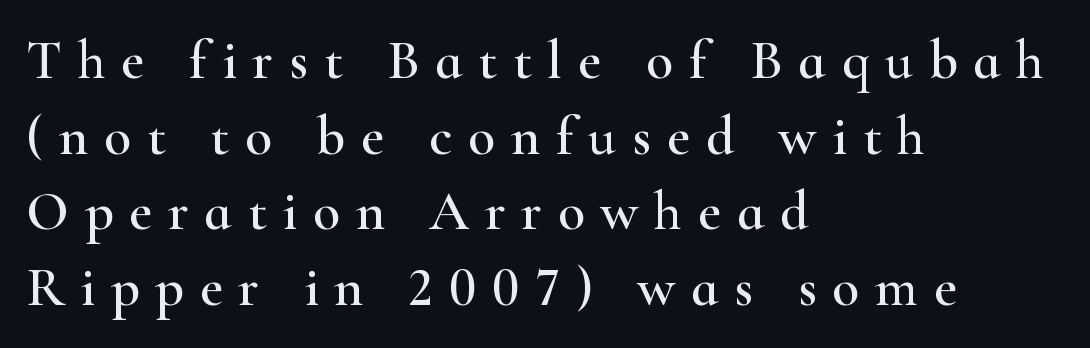
In terms of leading, this rendering sits right in the middle. Students, note that the glyphs here are deliberately spaced far apart. Yep, those are serifs on the letters. Varying glyph widths throughout — classic text-font behaviour. The ragged edge is on the right, which tells us the setting is flush left. The passage shown is not underscored anywhere.
